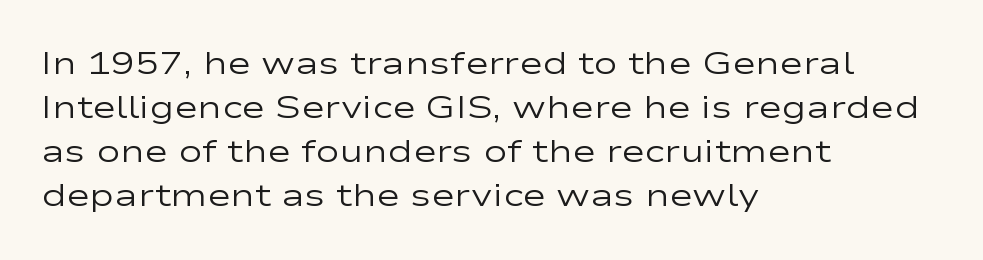
The image shows 32 px regular-weight, wide sans-serif type, upright; set left-aligned, normal line spacing (1.38x), normal letter spacing, not underlined; low stroke contrast and a medium x-height.
